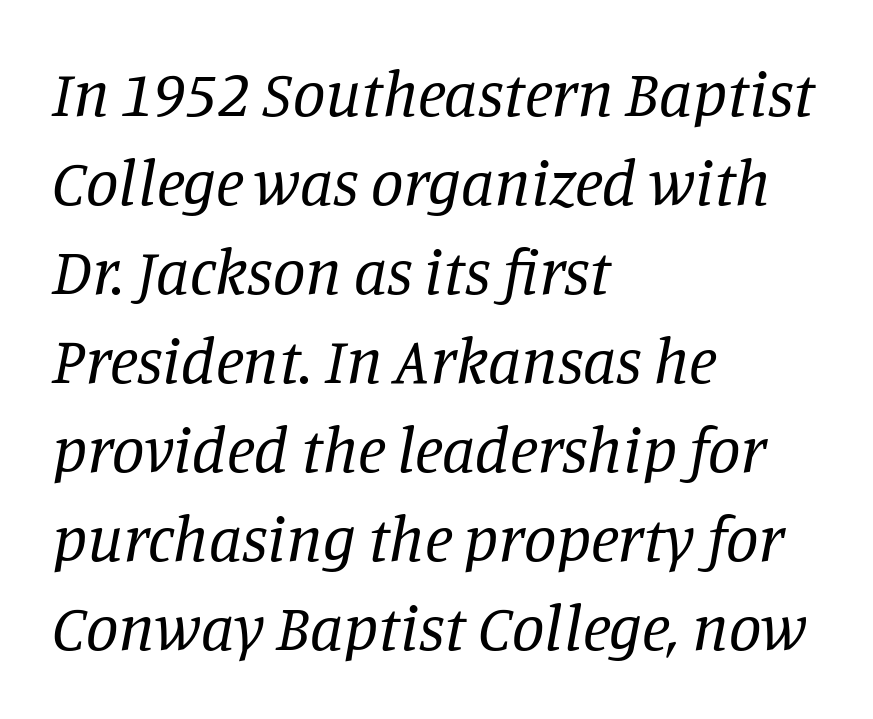
The typeface chosen for these lines features serifs. Posture: slanted. Lines of text with bare space underneath. The lines are quadded left. This sample has the flowing, uneven cadence of proportional lettering. This sample uses plain, unmodified letter spacing.
